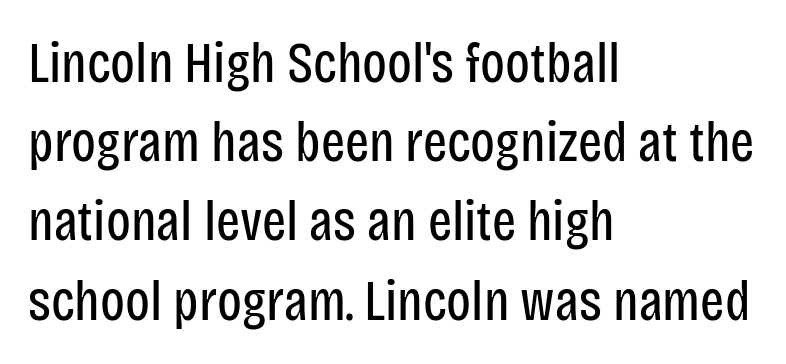
Q: Is the text bold? A: No.
Q: Is the text italic (slanted)? A: No, it is upright.
Q: Is the typeface a serif or a sans-serif typeface? A: Sans-serif.
Q: Is the text underlined? A: No.
Q: How is the paragraph aligned? A: Left-aligned.
Q: Is the spacing between letters normal or unusually wide? A: Normal.
Q: Is the spacing between lines tight, normal or loose? A: Normal.
Q: Width (condensed, normal, or wide)? A: Condensed.
Q: Stroke contrast? A: Low.
Q: x-height? A: Large.
Q: Monospaced? A: No.
